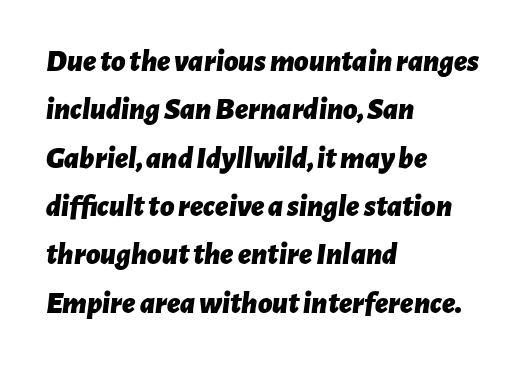
Q: Is the text bold? A: Yes.
Q: Is the text italic (slanted)? A: Yes, it leans right by about 7 degrees.
Q: Is the text underlined? A: No.
Q: How is the paragraph aligned? A: Left-aligned.
Q: Is the spacing between letters normal or unusually wide? A: Normal.
Q: Is the spacing between lines tight, normal or loose? A: Normal.
Q: Width (condensed, normal, or wide)? A: Normal.
Q: Stroke contrast? A: Low.
Q: x-height? A: Medium.
Q: Monospaced? A: No.
